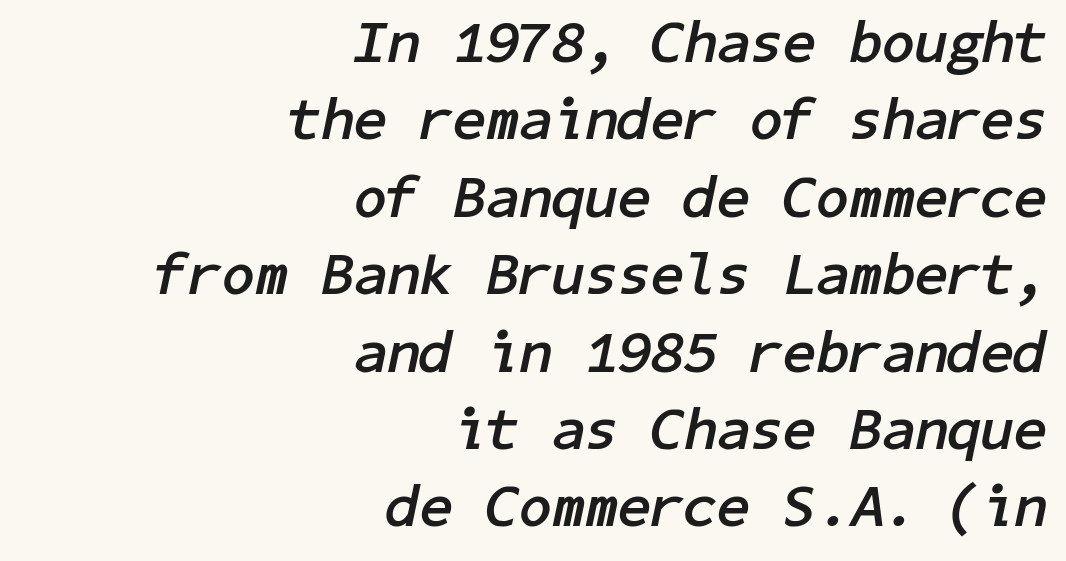
The image shows 60 px semibold type, italic (leaning right); set right-aligned, normal line spacing (1.29x), normal letter spacing, not underlined; low stroke contrast and a medium x-height.
